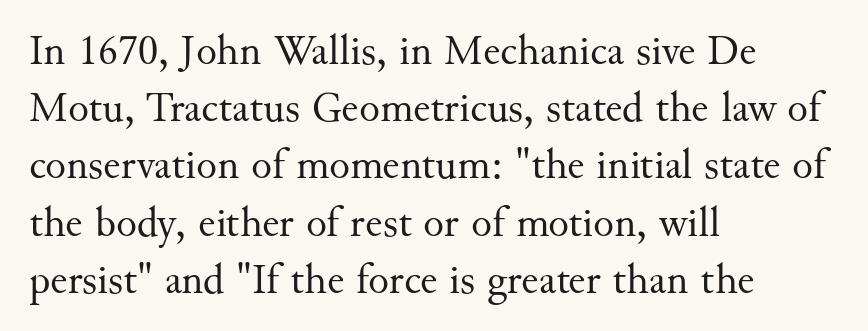
The image shows 43 px regular-weight serif type, upright; set left-aligned, normal line spacing (1.33x), normal letter spacing, not underlined; medium stroke contrast and a small x-height.
